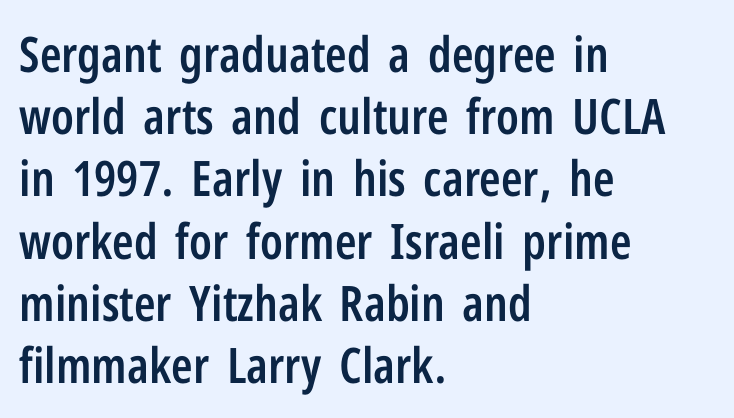
The image shows 49 px semibold, condensed sans-serif type, upright; set left-aligned, normal line spacing (1.27x), normal letter spacing, not underlined; low stroke contrast and a medium x-height.
